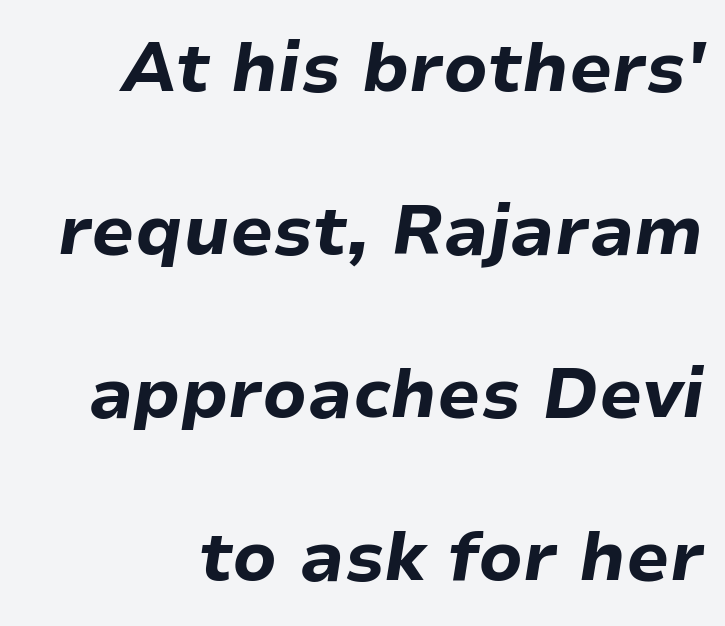
The image shows 69 px bold type, italic (leaning right); set loose line spacing (2.36x), normal letter spacing, not underlined; low stroke contrast and a medium x-height.
